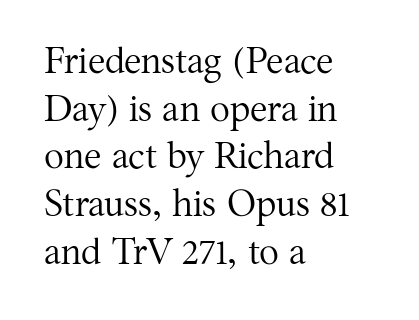
The image shows 37 px regular-weight serif type, upright; set left-aligned, normal line spacing (1.29x), normal letter spacing, not underlined; medium stroke contrast and a medium x-height.
